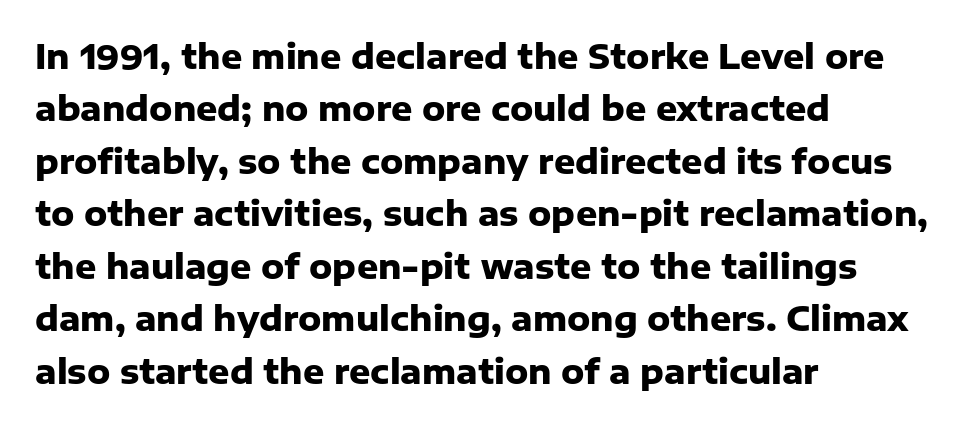
The image shows 33 px heavy sans-serif type, upright; set left-aligned, normal line spacing (1.59x), normal letter spacing, not underlined; low stroke contrast and a medium x-height.
